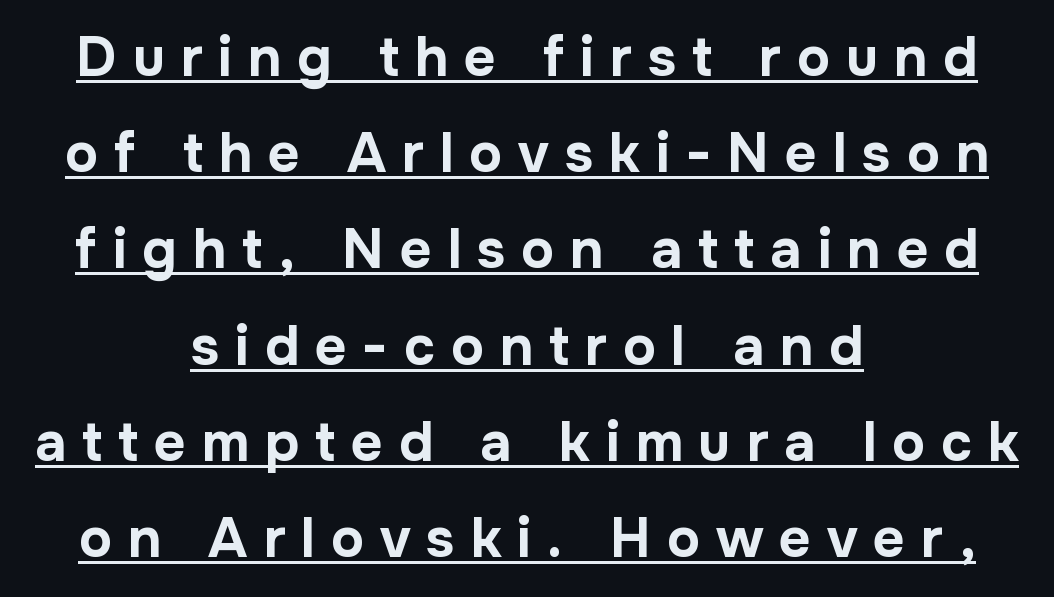
The letters are spread apart with noticeably loose tracking. Style check: upright. Each letter's strokes conclude bluntly, with no projecting serifs. Do the characters align in a grid? No, the font is proportional.
